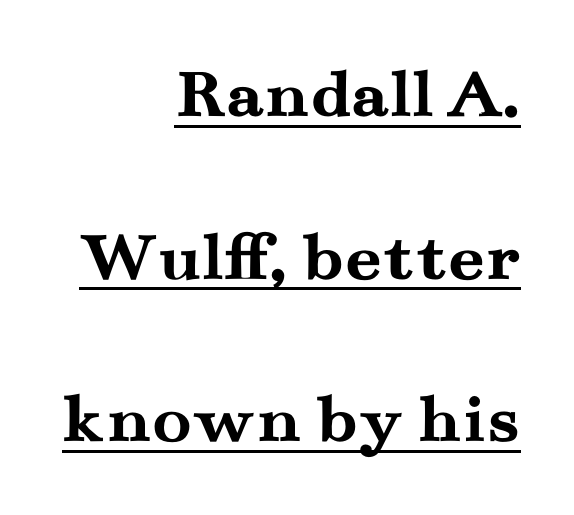
The image shows 72 px semibold, wide serif type, upright; set right-aligned, loose line spacing (2.26x), normal letter spacing, underlined; medium stroke contrast and a small x-height.
